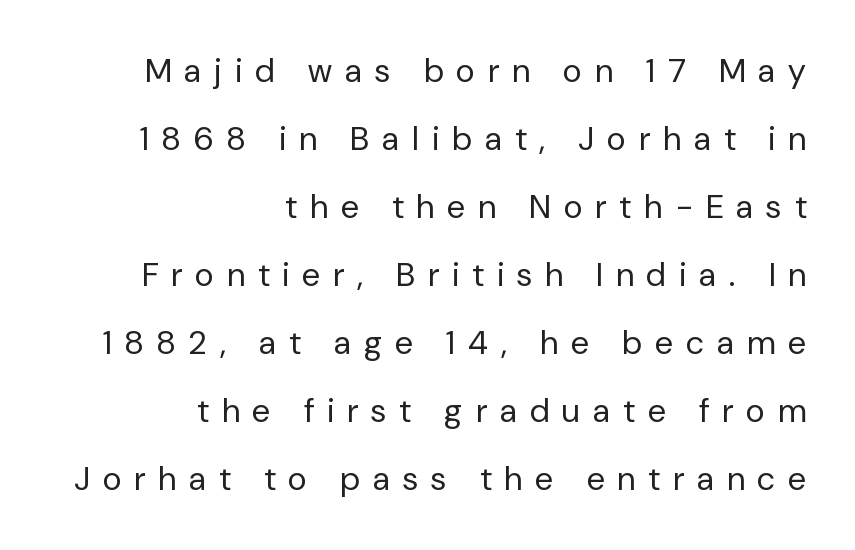
{"serif": "no", "italic": "no", "bold": "no", "weight": "regular", "width": "normal", "stroke_contrast": "low", "x_height": "medium", "monospaced": "no", "underline": "no", "align": "right", "line_spacing": "loose", "line_spacing_ratio": 2.06, "letter_spacing": "wide", "letter_spacing_em": 0.4, "glyph_px": 33}
